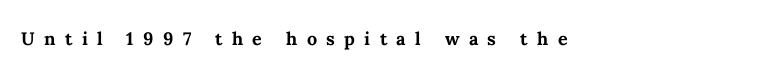
The lettering holds an erect, upright posture throughout. The foot of each line stays bare and open. Typographic density is high because the face is bold. The type is letterspaced generously, with wide tracking.
